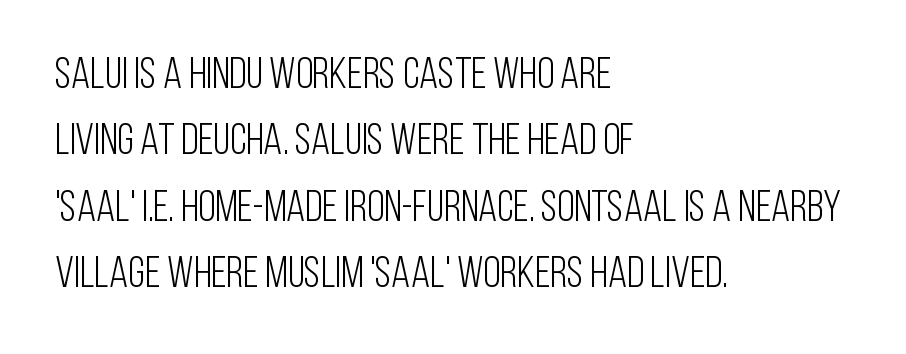
The image shows 44 px light, condensed sans-serif type, upright; set left-aligned, normal line spacing (1.51x), normal letter spacing, not underlined; low stroke contrast and a large x-height.
